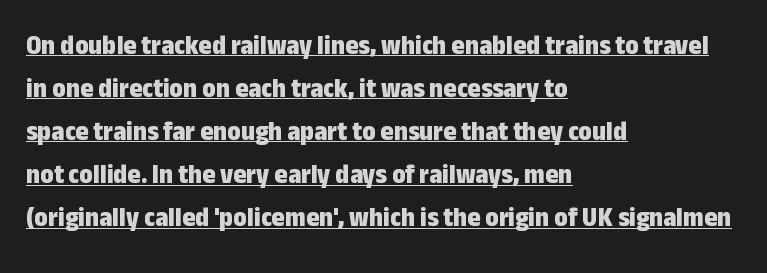
The image shows 28 px bold, condensed sans-serif type, upright; set left-aligned, normal line spacing (1.54x), normal letter spacing, underlined; low stroke contrast and a medium x-height.
